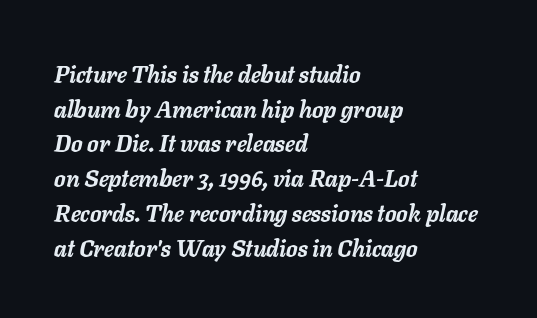
The image shows 23 px bold type, italic (leaning right); set left-aligned, normal line spacing (1.51x), normal letter spacing, not underlined.
